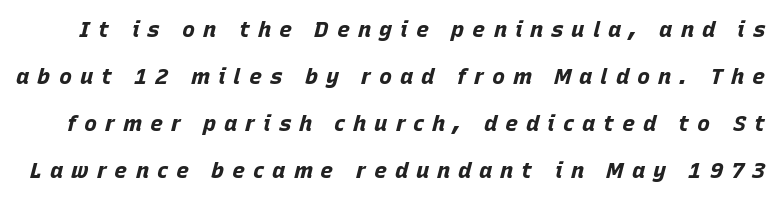
The rendering inserts visible extra space after every character. These lines carry a lot of weight — the face is fully bold. A great deal of white space separates one row of letters from the next. Yep, that's italic — everything's leaning. The foot of each line stays bare and open.
